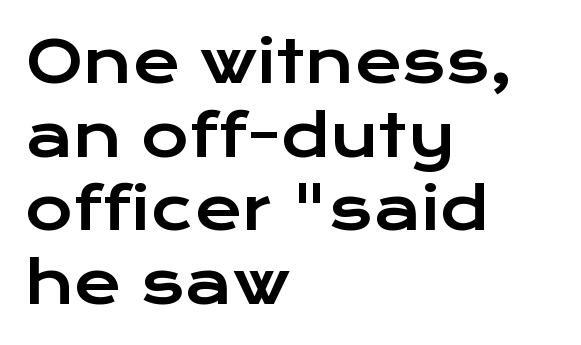
A sans-serif font was chosen for this passage. The space beneath each line is pristine and unruled. Characters follow at the spacing the type designer built in. Proportional: the letters do not fall into vertical columns. In CSS terms this would be text-align: left. Upright lettering throughout.
